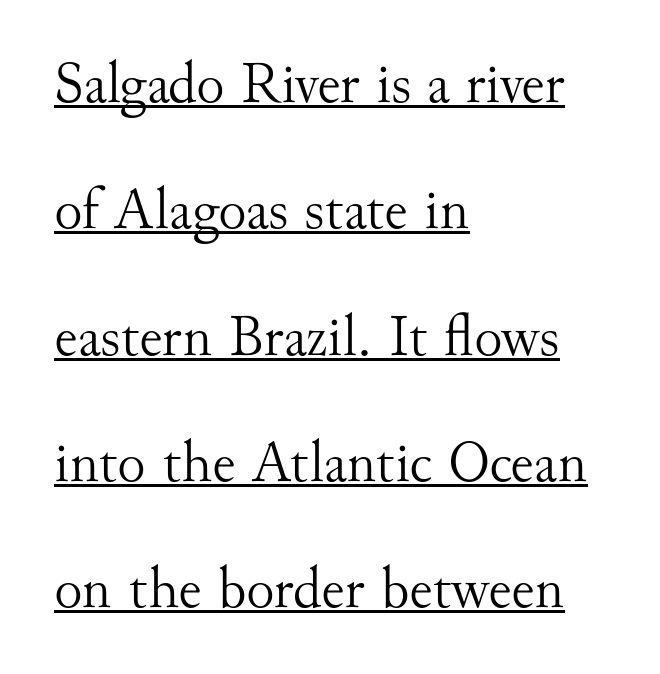
The image shows 59 px light serif type, upright; set left-aligned, loose line spacing (2.14x), normal letter spacing, underlined; medium stroke contrast and a small x-height.
